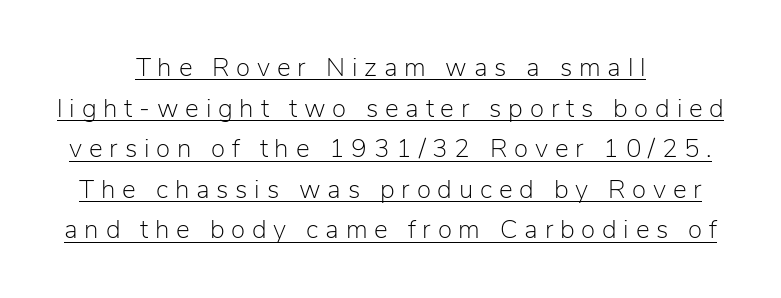
Q: Is the text bold? A: No.
Q: Is the text italic (slanted)? A: No, it is upright.
Q: Is the text underlined? A: Yes.
Q: How is the paragraph aligned? A: Centered.
Q: Is the spacing between letters normal or unusually wide? A: Unusually wide.
Q: Is the spacing between lines tight, normal or loose? A: Normal.
